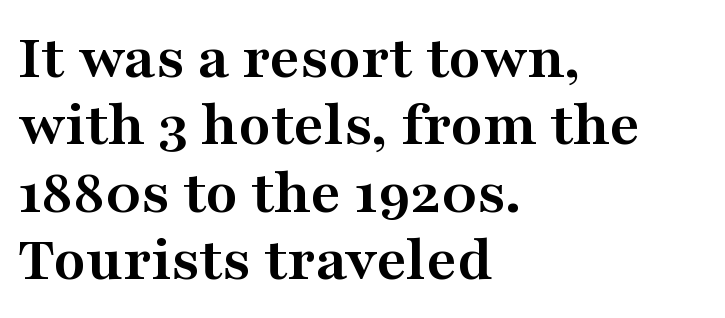
{"serif": "yes", "italic": "no", "bold": "yes", "weight": "semibold", "width": "wide", "stroke_contrast": "medium", "x_height": "medium", "monospaced": "no", "underline": "no", "align": "left", "line_spacing": "tight", "line_spacing_ratio": 1.02, "letter_spacing": "normal", "letter_spacing_em": 0.0, "glyph_px": 66}
